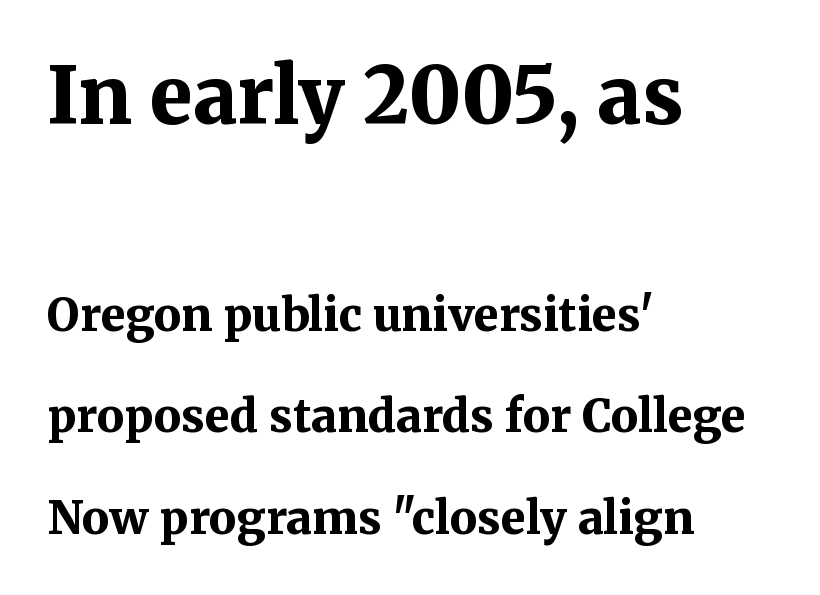
{"serif": "yes", "italic": "no", "bold": "yes", "weight": "bold", "width": "normal", "stroke_contrast": "medium", "x_height": "medium", "monospaced": "no", "underline": "no", "align": "left", "line_spacing": "loose", "line_spacing_ratio": 2.26, "letter_spacing": "normal", "letter_spacing_em": 0.0, "larger_block": "first", "size_ratio": 1.73, "glyph_px": 78}
